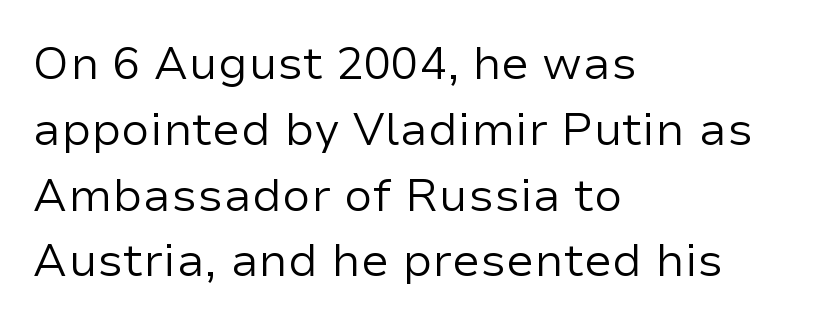
Q: Is the text bold? A: No.
Q: Is the text italic (slanted)? A: No, it is upright.
Q: Is the typeface a serif or a sans-serif typeface? A: Sans-serif.
Q: Is the text underlined? A: No.
Q: How is the paragraph aligned? A: Left-aligned.
Q: Is the spacing between letters normal or unusually wide? A: Normal.
Q: Is the spacing between lines tight, normal or loose? A: Normal.
Q: Width (condensed, normal, or wide)? A: Normal.
Q: Stroke contrast? A: Low.
Q: x-height? A: Medium.
Q: Monospaced? A: No.
